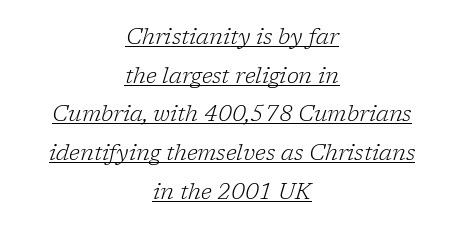
Students, observe the line beneath the letters — that is underlining. Counters stay open thanks to moderate or lighter strokes. A typesetter would mark this as italic. Nobody touched the tracking dial on this one. Leftover space on each line is divided equally before and after the words.
